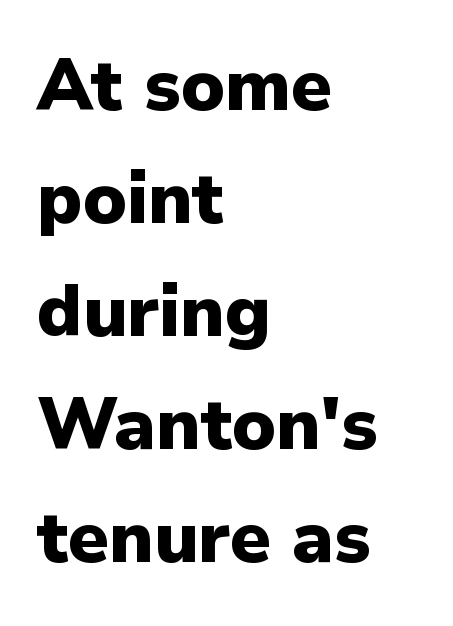
The image shows 72 px heavy sans-serif type, upright; set left-aligned, normal line spacing (1.57x), normal letter spacing, not underlined; low stroke contrast and a medium x-height.
